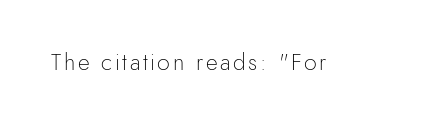
{"italic": "no", "bold": "no", "underline": "no", "glyph_px": 23}
